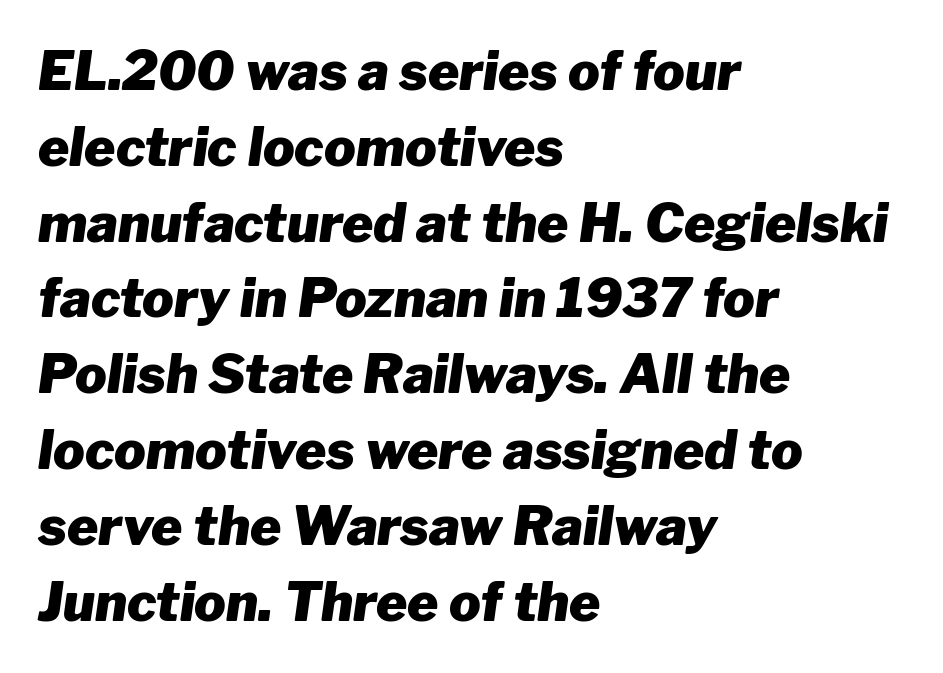
The image shows 53 px heavy type, italic (leaning right); set left-aligned, normal line spacing (1.43x), normal letter spacing, not underlined; low stroke contrast and a medium x-height.
